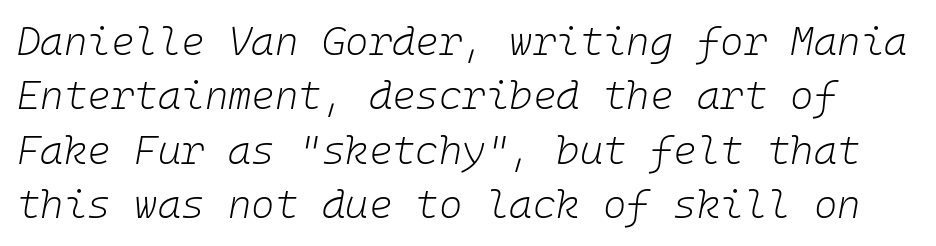
Q: Is the text bold? A: No.
Q: Is the text italic (slanted)? A: Yes, it leans right by about 10 degrees.
Q: Is the text underlined? A: No.
Q: Is the spacing between letters normal or unusually wide? A: Normal.
Q: Is the spacing between lines tight, normal or loose? A: Normal.
Q: Width (condensed, normal, or wide)? A: Normal.
Q: Stroke contrast? A: Low.
Q: x-height? A: Medium.
Q: Monospaced? A: Yes.
